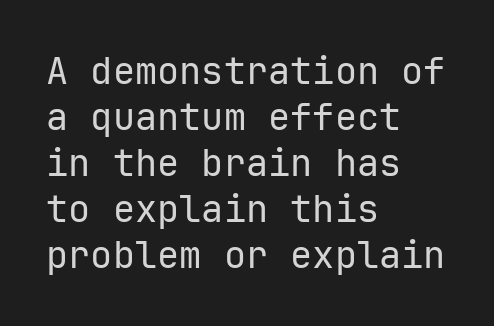
Honestly, the letter spacing is just normal — you wouldn't notice it. Which margin do the lines hug? The left one — the right edge is uneven. Bold? No — there's no thickening of the strokes. Spacing verdict: monospaced, one width for all characters. The text was rendered using a sans face with plain stroke endings.
